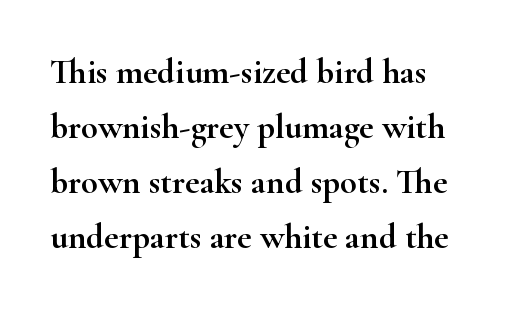
Whoever set this chose a conventional vertical rhythm. Each letter's strokes conclude with small projecting serifs. These lines are rendered in a variable-pitch font. Honestly, the letter spacing is just normal — you wouldn't notice it.
